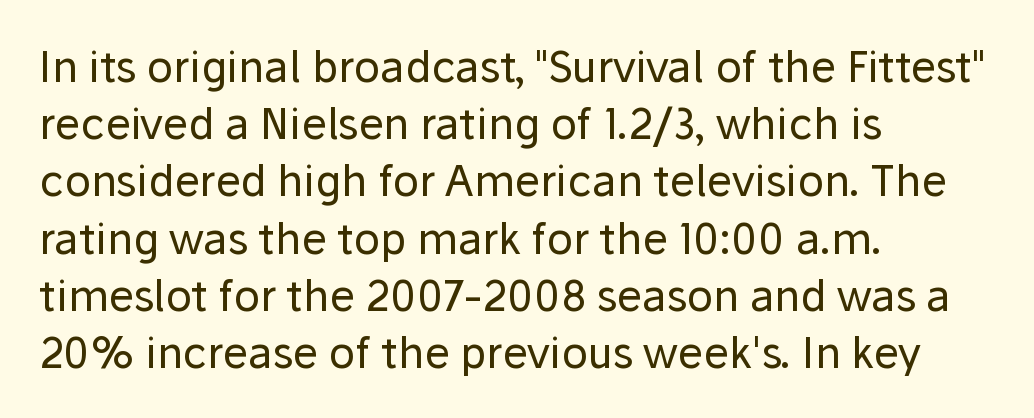
{"serif": "no", "italic": "no", "bold": "no", "weight": "regular", "width": "normal", "stroke_contrast": "low", "x_height": "medium", "monospaced": "no", "underline": "no", "align": "left", "line_spacing": "normal", "line_spacing_ratio": 1.33, "letter_spacing": "normal", "letter_spacing_em": 0.0, "glyph_px": 43}
